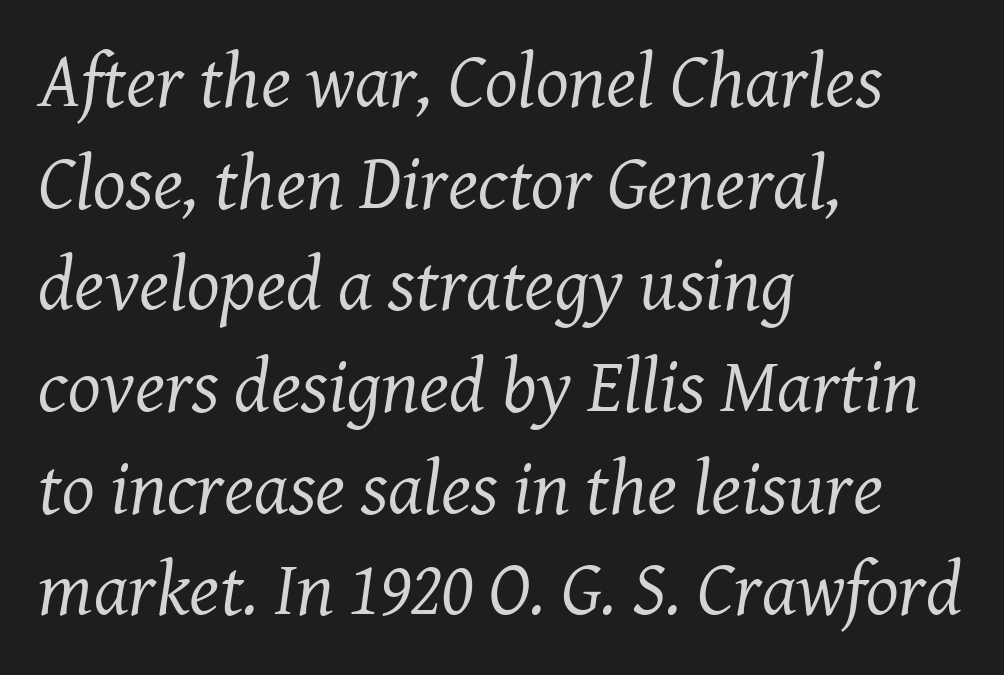
{"serif": "yes", "italic": "yes", "lean": "right", "slant_degrees": 8, "bold": "no", "weight": "regular", "width": "normal", "stroke_contrast": "medium", "x_height": "medium", "monospaced": "no", "underline": "no", "align": "left", "line_spacing": "normal", "line_spacing_ratio": 1.32, "letter_spacing": "normal", "letter_spacing_em": 0.0, "glyph_px": 77}
